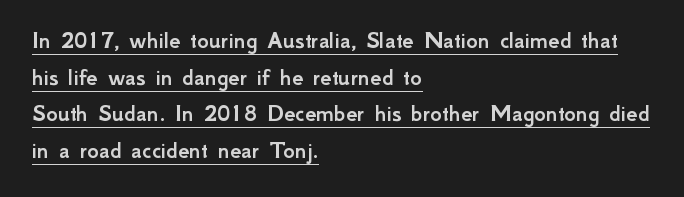
{"italic": "no", "underline": "yes", "align": "left", "line_spacing": "normal", "line_spacing_ratio": 1.47, "letter_spacing": "normal", "letter_spacing_em": 0.0, "glyph_px": 25}
